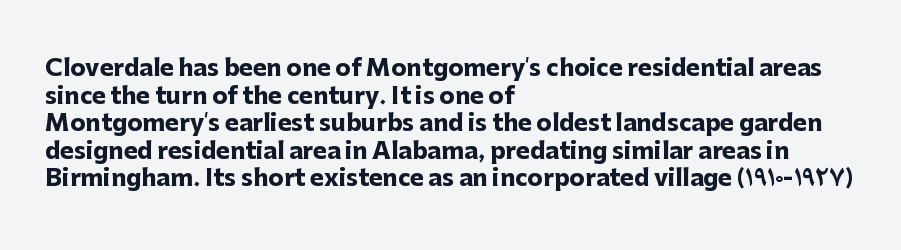
{"italic": "no", "bold": "yes", "underline": "no", "align": "left", "line_spacing_ratio": 1.2, "letter_spacing": "normal", "letter_spacing_em": 0.0, "glyph_px": 23}
